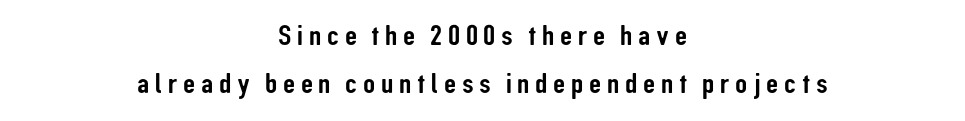
Which margin do the lines hug? Neither — every line sits in the middle. Nobody drew a line under any word here. In terms of leading, this rendering sits right in the middle. Look at the bottom of the vertical strokes: they stop flat, with no serifs. Do the letters lean? They stand straight.
